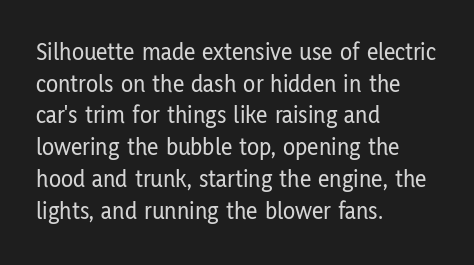
{"italic": "no", "underline": "no", "align": "left", "line_spacing": "normal", "line_spacing_ratio": 1.27, "letter_spacing": "normal", "letter_spacing_em": 0.0, "glyph_px": 25}
